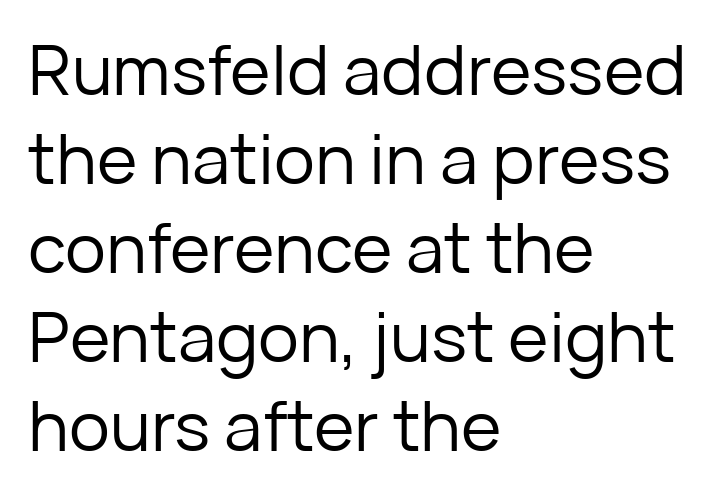
The image shows 69 px regular-weight sans-serif type, upright; set left-aligned, normal line spacing (1.29x), normal letter spacing, not underlined; low stroke contrast and a medium x-height.
